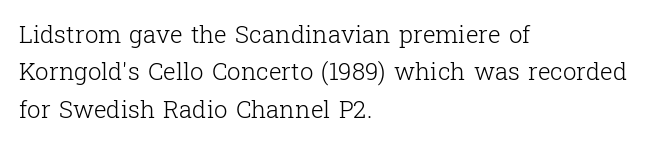
{"italic": "no", "bold": "no", "underline": "no", "align": "left", "line_spacing": "normal", "line_spacing_ratio": 1.56, "letter_spacing": "normal", "letter_spacing_em": 0.0, "glyph_px": 24}
